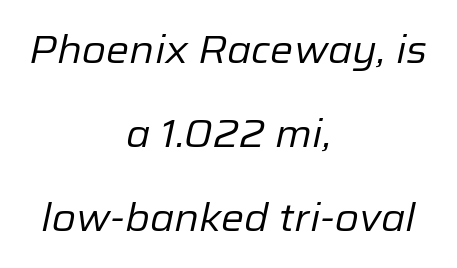
Q: Is the text bold? A: No.
Q: Is the text italic (slanted)? A: Yes, it leans right by about 12 degrees.
Q: Is the text underlined? A: No.
Q: How is the paragraph aligned? A: Centered.
Q: Is the spacing between letters normal or unusually wide? A: Normal.
Q: Is the spacing between lines tight, normal or loose? A: Loose.
Q: Width (condensed, normal, or wide)? A: Normal.
Q: Stroke contrast? A: Low.
Q: x-height? A: Medium.
Q: Monospaced? A: No.
